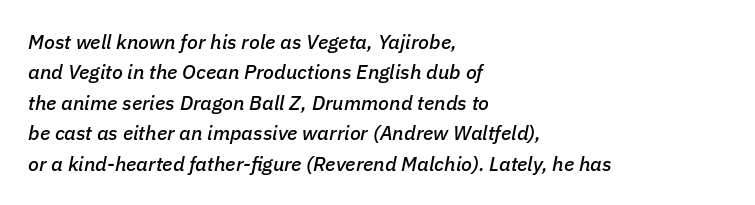
The image shows 20 px text type, italic (leaning right); set left-aligned, normal line spacing (1.52x), normal letter spacing, not underlined.
